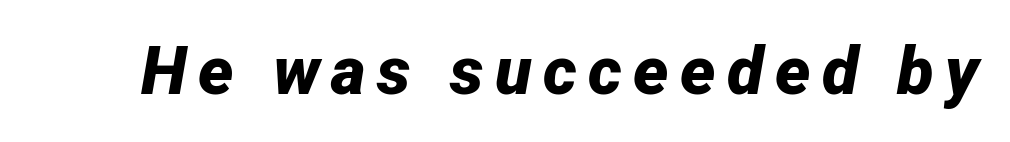
The image shows 67 px bold type, italic (leaning right); set not underlined; low stroke contrast and a medium x-height.
